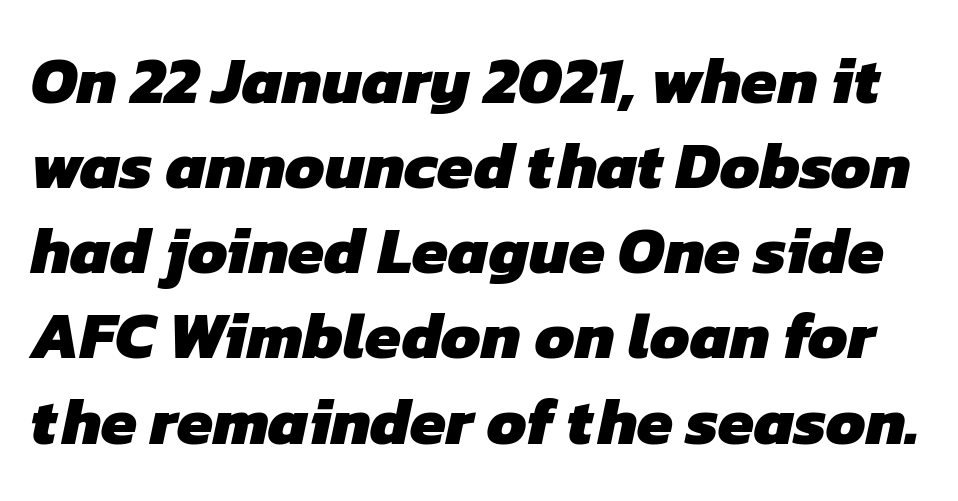
Q: Is the text bold? A: Yes.
Q: Is the typeface a serif or a sans-serif typeface? A: Sans-serif.
Q: Is the text underlined? A: No.
Q: Is the spacing between letters normal or unusually wide? A: Normal.
Q: Is the spacing between lines tight, normal or loose? A: Normal.
Q: Width (condensed, normal, or wide)? A: Normal.
Q: Stroke contrast? A: Low.
Q: x-height? A: Medium.
Q: Monospaced? A: No.
